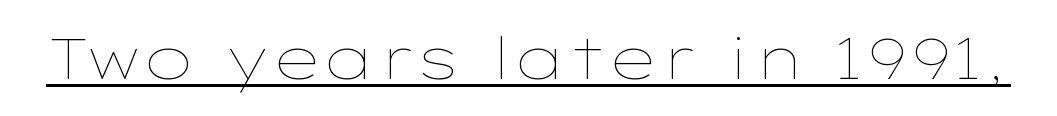
A typesetter would mark this as roman, not italic. The specimen includes a rule beneath the text block's lines. Standard letterfit; no display-style spreading of the glyphs. Unbolded letterforms with no extra heft. This sample has the flowing, uneven cadence of proportional lettering.
